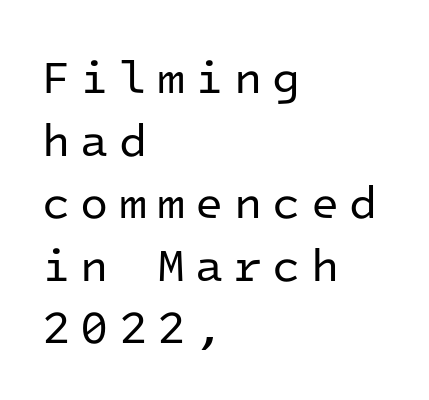
The image shows 46 px regular-weight sans-serif type, upright, monospaced; set left-aligned, normal line spacing (1.36x), unusually wide letter spacing (+0.22 em), not underlined; low stroke contrast and a medium x-height.
